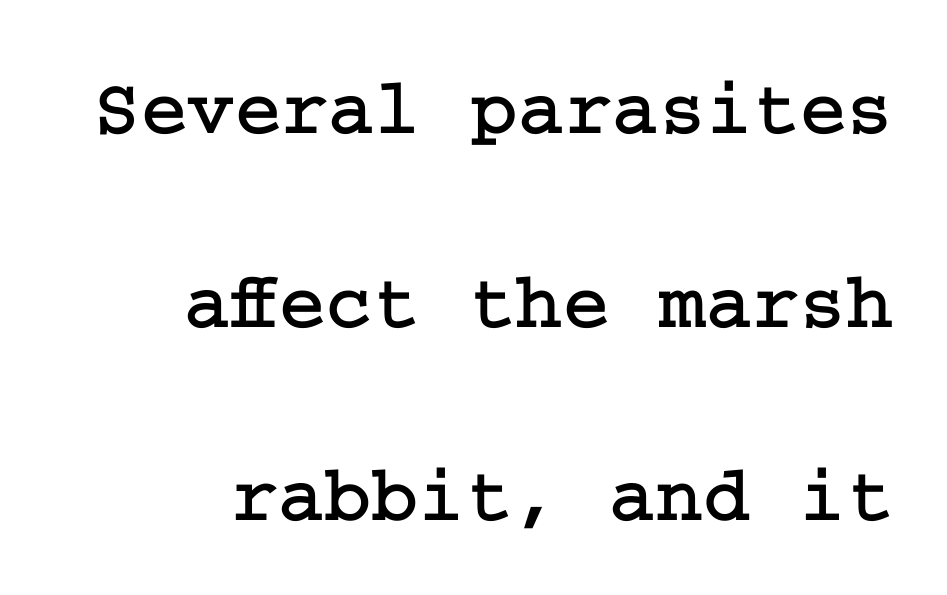
The image shows 80 px serif type, upright; set right-aligned, loose line spacing (2.42x), normal letter spacing, not underlined; low stroke contrast and a medium x-height.
